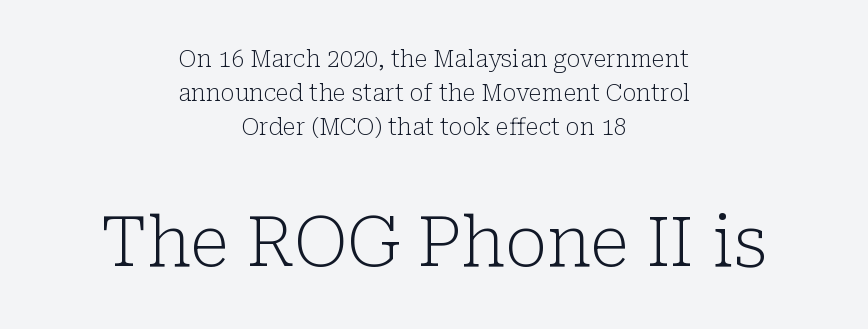
{"serif": "yes", "italic": "no", "bold": "no", "weight": "light", "width": "normal", "stroke_contrast": "low", "x_height": "medium", "monospaced": "no", "underline": "no", "align": "center", "line_spacing": "normal", "line_spacing_ratio": 1.48, "letter_spacing": "normal", "letter_spacing_em": 0.0, "larger_block": "second", "size_ratio": 3.0, "glyph_px": 69}
